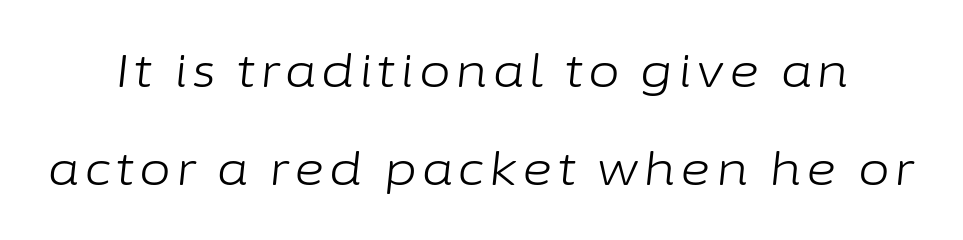
{"italic": "yes", "lean": "right", "slant_degrees": 6, "bold": "no", "weight": "light", "width": "normal", "stroke_contrast": "low", "x_height": "medium", "monospaced": "no", "underline": "no", "line_spacing": "loose", "line_spacing_ratio": 2.12, "glyph_px": 46}
